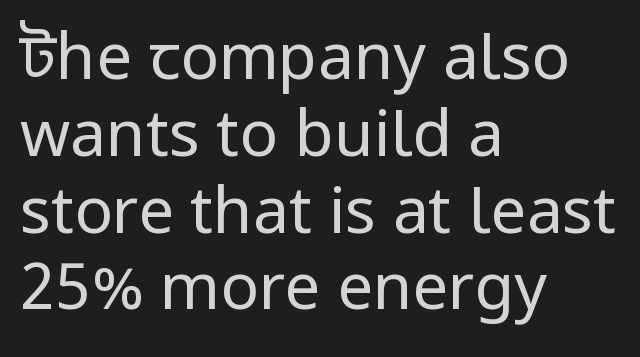
{"serif": "no", "italic": "no", "bold": "no", "weight": "regular", "width": "condensed", "stroke_contrast": "low", "underline": "no", "align": "left", "line_spacing_ratio": 1.2, "letter_spacing": "normal", "letter_spacing_em": 0.0, "glyph_px": 64}
